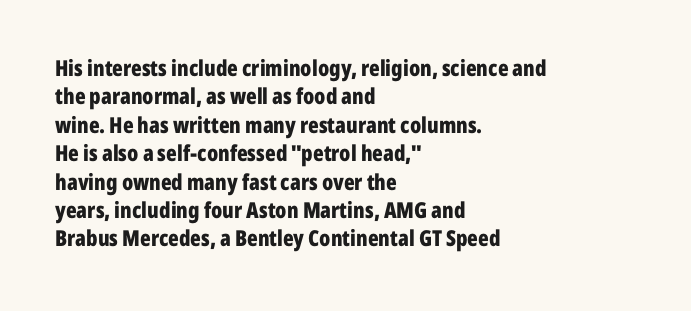
The image shows 22 px bold type, upright; set left-aligned, normal line spacing (1.29x), normal letter spacing, not underlined.
